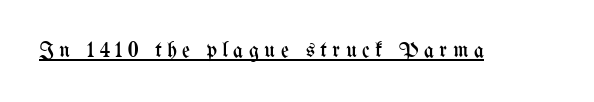
The image shows 22 px text type, upright; set unusually wide letter spacing (+0.24 em), underlined.
